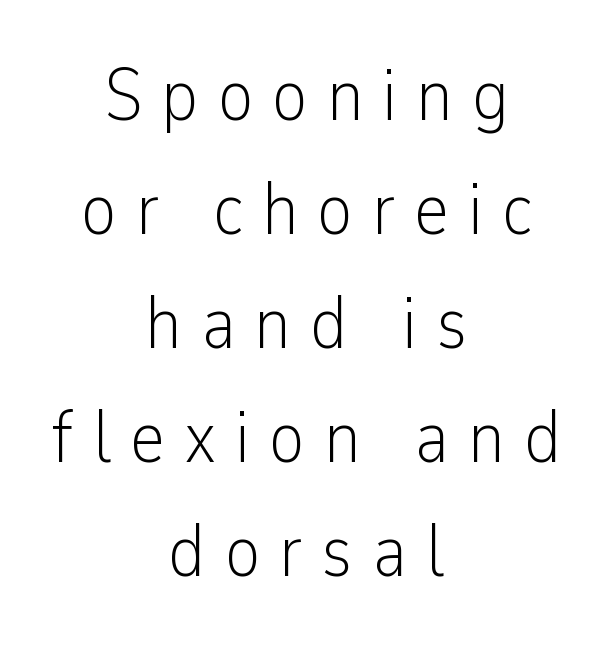
Q: Is the text bold? A: No.
Q: Is the text italic (slanted)? A: No, it is upright.
Q: Is the typeface a serif or a sans-serif typeface? A: Sans-serif.
Q: Is the text underlined? A: No.
Q: How is the paragraph aligned? A: Centered.
Q: Is the spacing between letters normal or unusually wide? A: Unusually wide.
Q: Is the spacing between lines tight, normal or loose? A: Normal.
Q: Width (condensed, normal, or wide)? A: Condensed.
Q: Stroke contrast? A: Low.
Q: x-height? A: Medium.
Q: Monospaced? A: No.
